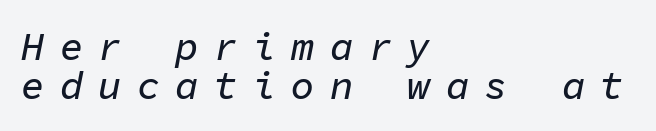
Q: Is the text italic (slanted)? A: Yes, it leans right by about 11 degrees.
Q: Is the text underlined? A: No.
Q: How is the paragraph aligned? A: Left-aligned.
Q: Is the spacing between letters normal or unusually wide? A: Unusually wide.
Q: Is the spacing between lines tight, normal or loose? A: Tight.
Q: Width (condensed, normal, or wide)? A: Normal.
Q: Stroke contrast? A: Low.
Q: x-height? A: Medium.
Q: Monospaced? A: Yes.
